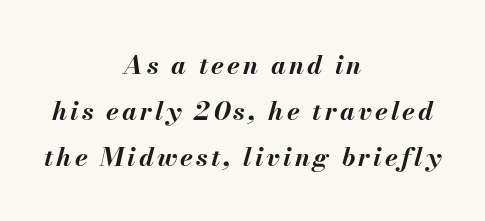
{"italic": "yes", "lean": "right", "slant_degrees": 13, "bold": "yes", "underline": "no", "align": "center", "line_spacing_ratio": 1.76, "glyph_px": 26}
